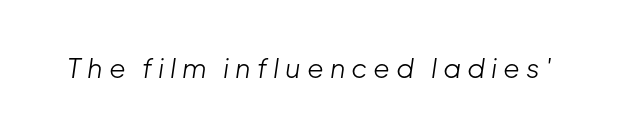
Q: Is the text bold? A: No.
Q: Is the text italic (slanted)? A: Yes, it leans right by about 8 degrees.
Q: Is the text underlined? A: No.
Q: Is the spacing between letters normal or unusually wide? A: Unusually wide.
